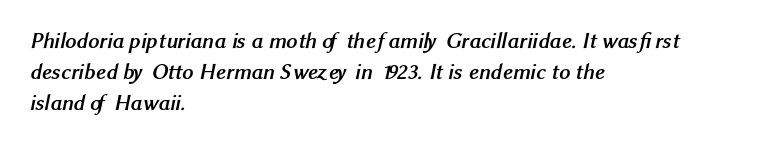
The image shows 22 px bold type; set left-aligned, normal line spacing (1.41x), normal letter spacing, not underlined.
